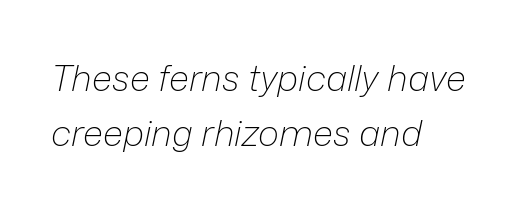
The tracking reads as untouched default to a designer's eye. If you drew a ruler down the left edge, every line would touch it. Clear beneath every line of the passage. Interline gaps are of average width in this sample. Looks like regular typesetting: each glyph gets only the width it needs.
